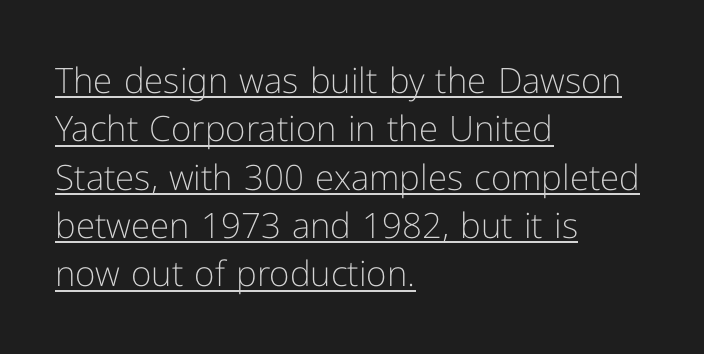
Horizontal alignment here is leftward, the default for most running prose. Proportional: the letters do not fall into vertical columns. Stroke mass is kept to a normal reading level or below. Designer's note — italics off, roman on. This sample uses a sans-serif face.
